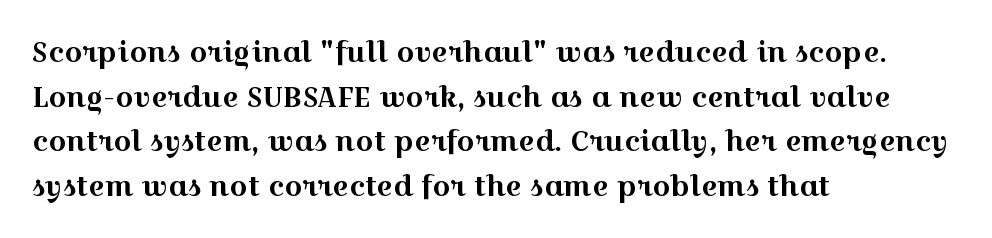
Old-style or modern, the face here clearly has serifs. Notice how the stems are strictly vertical — no italics here. Observe the ordinary spacing: letters are neighbours, not strangers. These lines are set flush left with a ragged right edge.
